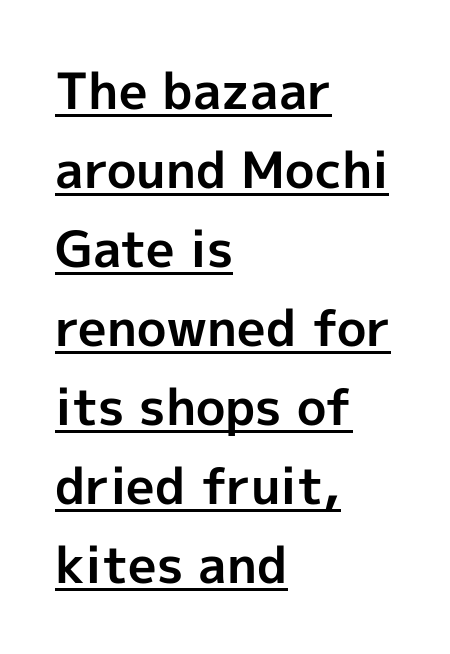
Line spacing here is normal. The gaps between neighbouring characters are ordinary and unremarkable. Varying glyph widths throughout — classic text-font behaviour. The typography opts for an upright posture over an oblique one. The lettering is marked with a stroke running underneath it. Unlike a traditional serif, this face leaves its strokes unadorned.
